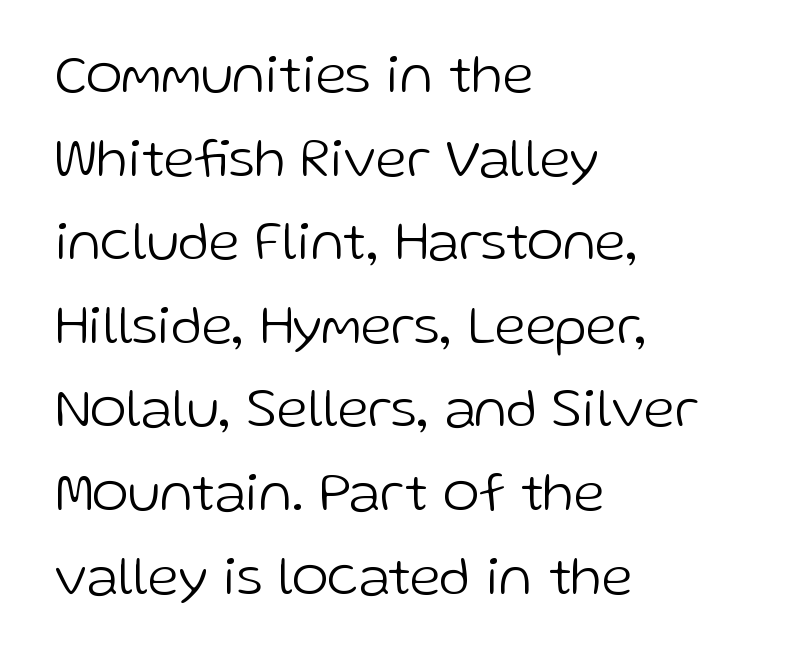
{"serif": "no", "italic": "no", "bold": "no", "weight": "light", "width": "normal", "stroke_contrast": "low", "x_height": "medium", "monospaced": "no", "underline": "no", "align": "left", "line_spacing": "normal", "line_spacing_ratio": 1.52, "letter_spacing": "normal", "letter_spacing_em": 0.0, "glyph_px": 55}
